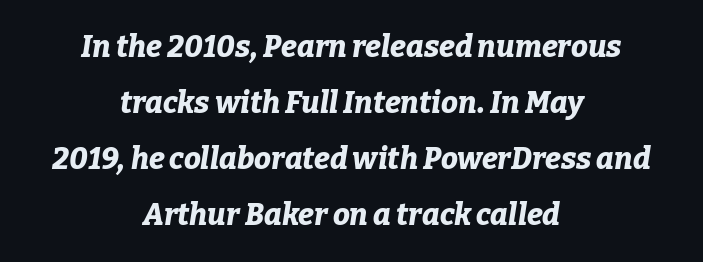
The image shows 30 px bold type, italic (leaning right); set centered, line spacing 1.87x, normal letter spacing, not underlined; low stroke contrast and a medium x-height.
